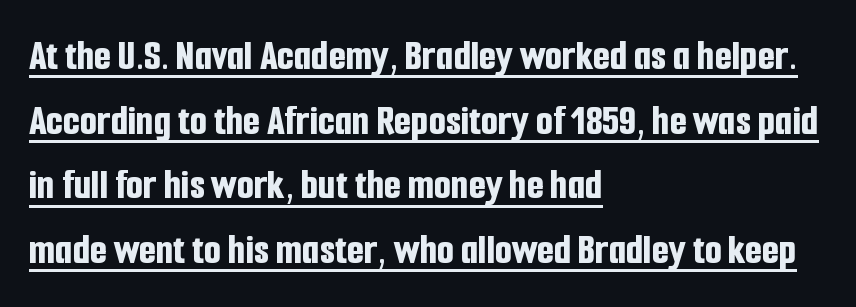
{"serif": "no", "italic": "no", "bold": "yes", "weight": "bold", "width": "condensed", "stroke_contrast": "low", "x_height": "medium", "monospaced": "no", "underline": "yes", "align": "left", "line_spacing": "normal", "line_spacing_ratio": 1.47, "letter_spacing": "normal", "letter_spacing_em": 0.0, "glyph_px": 44}
